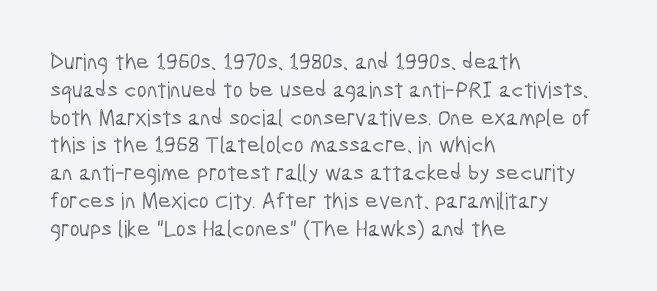
Here the glyphs are tracked normally, forming tight word shapes. The specimen omits any rule beneath the text block's lines. Vertical strokes here are truly vertical. The lines in this sample share a left origin and differ only in where they stop.
